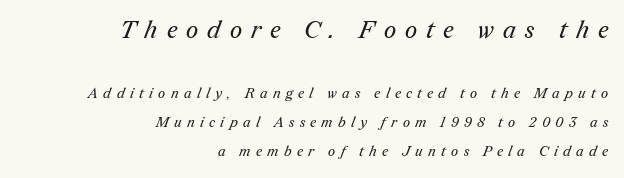
Inter-character spacing is expanded well beyond the font's built-in metrics. The baseline area is clear. Large over small — that's the arrangement of the two blocks here. This is not heavy type; no bold has been used. Short and long lines alike share a common ending point at right.
